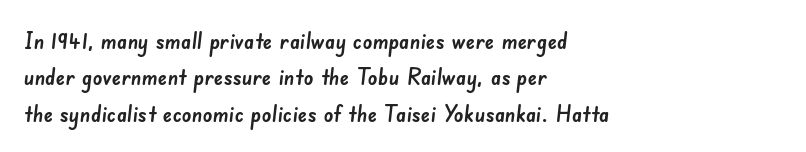
The image shows 24 px text type; set left-aligned, normal line spacing (1.52x), normal letter spacing, not underlined.
